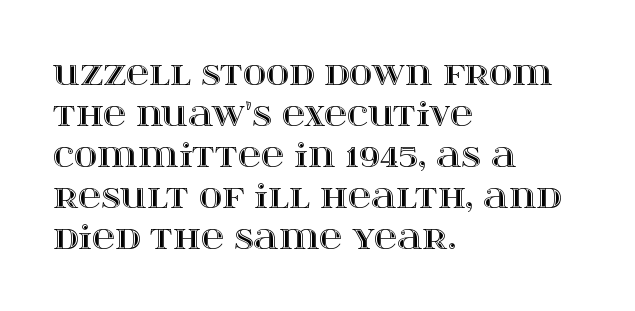
The image shows 32 px wide type, upright; set left-aligned, normal line spacing (1.28x), normal letter spacing, not underlined; a large x-height.
